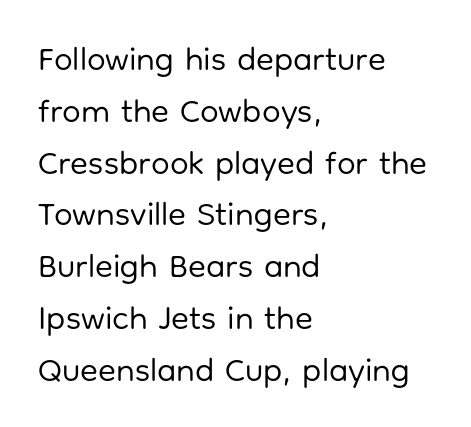
The image shows 33 px regular-weight sans-serif type, upright; set left-aligned, normal line spacing (1.57x), normal letter spacing, not underlined; low stroke contrast and a medium x-height.
